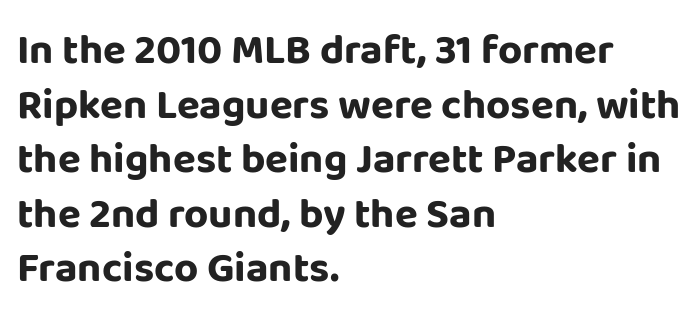
The image shows 42 px bold sans-serif type, upright; set left-aligned, normal line spacing (1.3x), normal letter spacing, not underlined; low stroke contrast and a large x-height.
